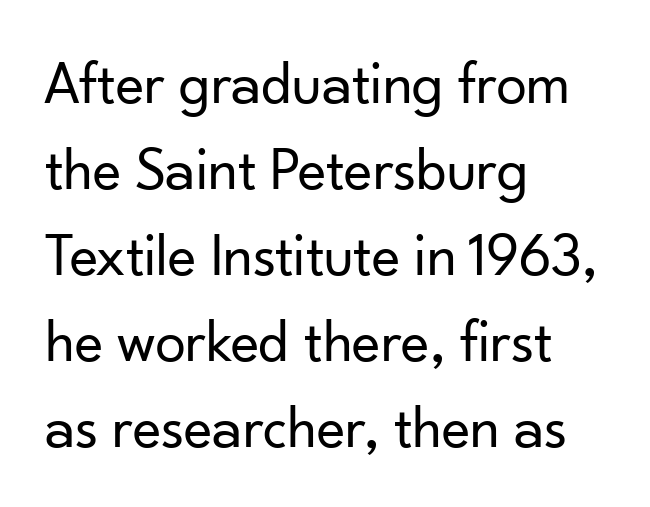
Stem width sits at or under what a default text font uses. Whoever set this chose a conventional vertical rhythm. Are there feet on the stems? There aren't — it's a sans. Descenders are the only things crossing below the line.
